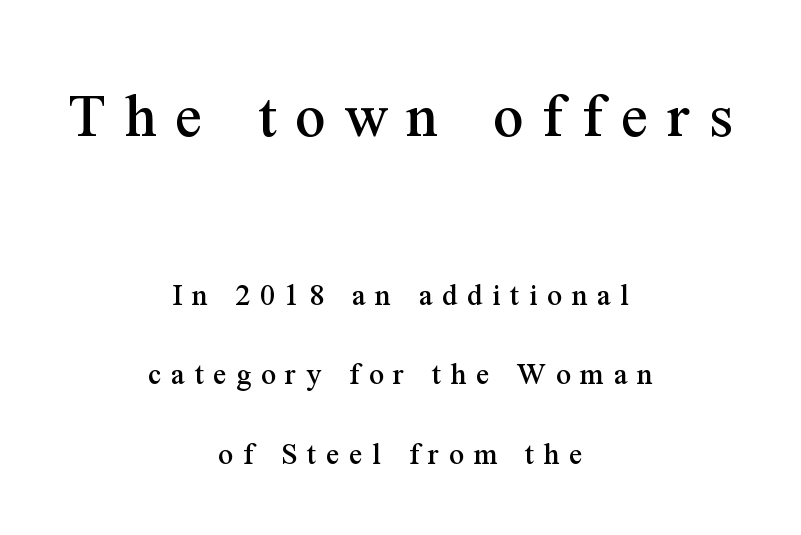
Looks like regular typesetting: each glyph gets only the width it needs. The space directly below the letters is spotless. Honestly, the rows look like they've been pulled way apart. Layout note: lines centered. Posture: upright roman. Larger block? The one above; the one below is distinctly smaller.
